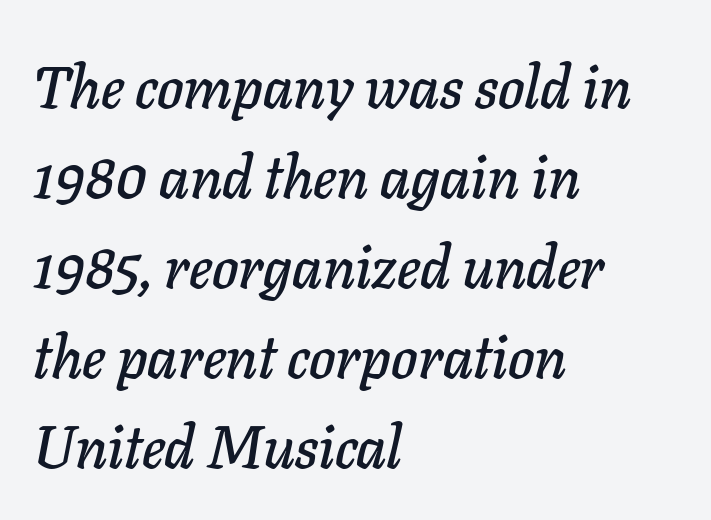
{"italic": "yes", "lean": "right", "slant_degrees": 11, "width": "normal", "stroke_contrast": "low", "x_height": "medium", "monospaced": "no", "underline": "no", "align": "left", "line_spacing": "normal", "line_spacing_ratio": 1.5, "letter_spacing": "normal", "letter_spacing_em": 0.0, "glyph_px": 60}
